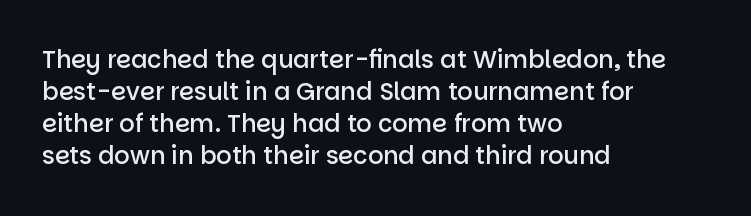
The string is rendered with underlining switched off. Stroke thickness is moderately raised; the sample reads as semibold. Tracking here is standard; glyphs follow each other at the usual distance. The block of text has a typical density, with ordinary space between rows.
